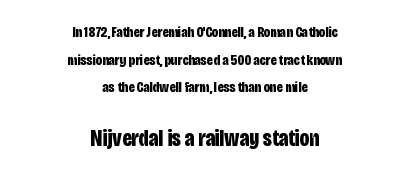
Q: Is the text bold? A: Yes.
Q: Is the text italic (slanted)? A: No, it is upright.
Q: Is the text underlined? A: No.
Q: How is the paragraph aligned? A: Centered.
Q: Is the spacing between letters normal or unusually wide? A: Normal.
Q: Which block of text is set in a larger size, the first (top) or the second (bottom)? A: The second (bottom) one.
